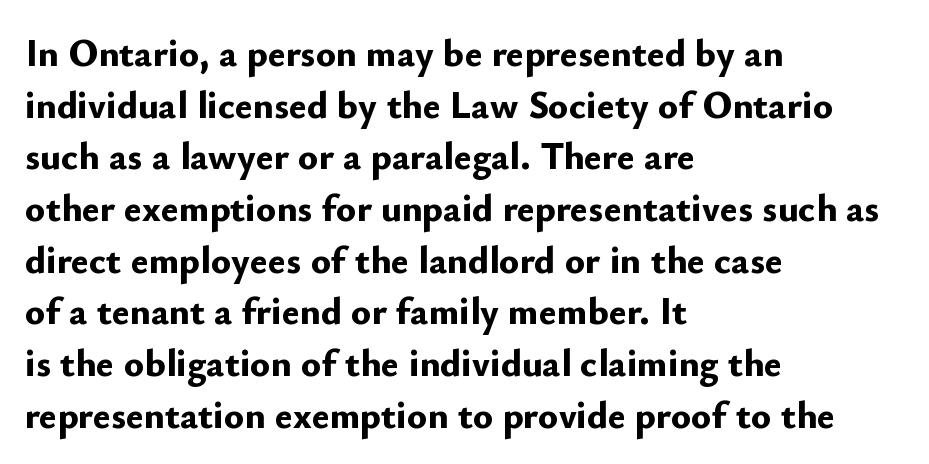
A bare baseline throughout the passage. The space between consecutive lines is moderate. Observe the absence of serifs on each vertical stroke in this sample. Here the designer chose a conventional face with non-uniform glyph widths.
